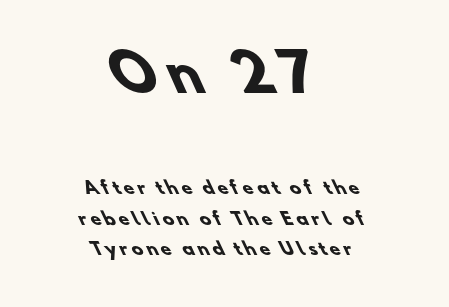
Q: Is the text bold? A: Yes.
Q: Is the typeface a serif or a sans-serif typeface? A: Sans-serif.
Q: Is the text underlined? A: No.
Q: How is the paragraph aligned? A: Centered.
Q: Which block of text is set in a larger size, the first (top) or the second (bottom)? A: The first (top) one.
Q: Width (condensed, normal, or wide)? A: Normal.
Q: Stroke contrast? A: Low.
Q: x-height? A: Small.
Q: Monospaced? A: No.
